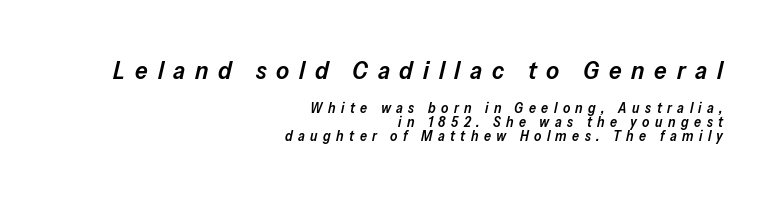
{"italic": "yes", "lean": "right", "slant_degrees": 13, "bold": "semi", "underline": "no", "align": "right", "line_spacing": "tight", "line_spacing_ratio": 1.0, "letter_spacing": "wide", "letter_spacing_em": 0.39, "larger_block": "first", "size_ratio": 1.79, "glyph_px": 25}
